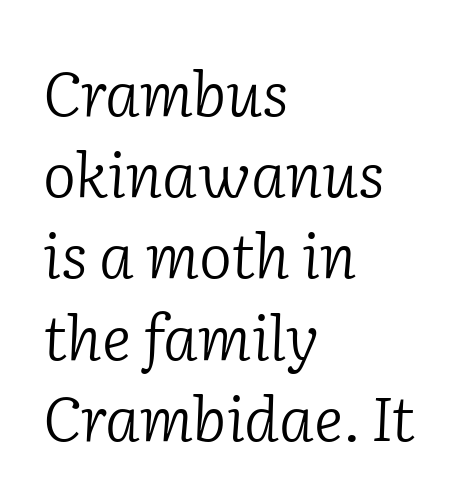
Horizontal alignment here is leftward, the default for most running prose. Compared with ordinary roman type, these characters are visibly tilted. Looks like regular typesetting: each glyph gets only the width it needs. The glyphs are unaccompanied by any horizontal stroke below them.
